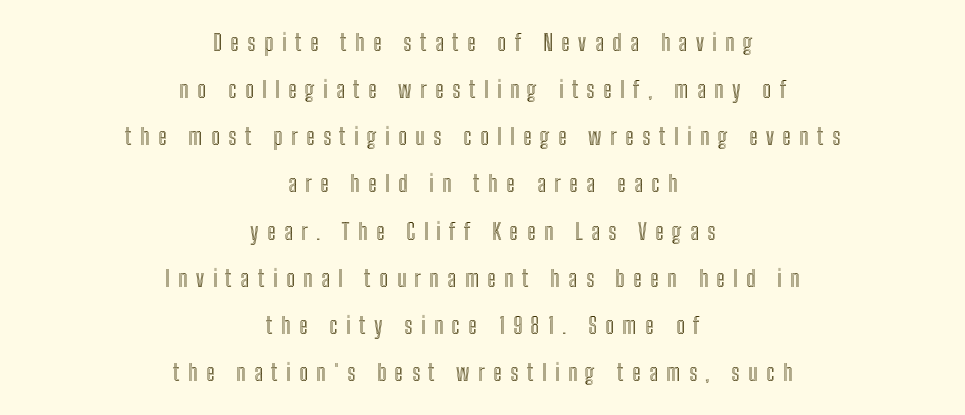
{"italic": "no", "underline": "no", "align": "center", "line_spacing": "loose", "line_spacing_ratio": 2.05, "letter_spacing": "wide", "letter_spacing_em": 0.37, "glyph_px": 23}
